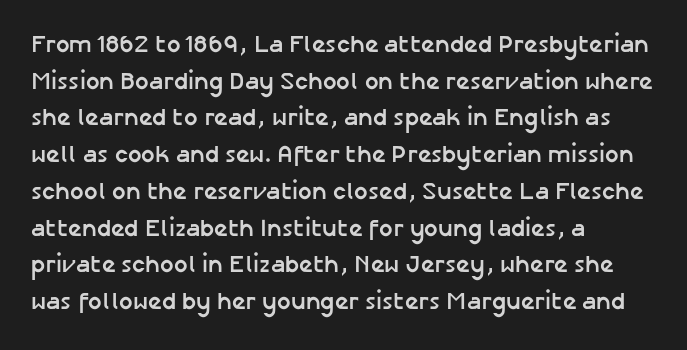
The image shows 24 px bold type, upright; set left-aligned, normal line spacing (1.53x), normal letter spacing, not underlined.
